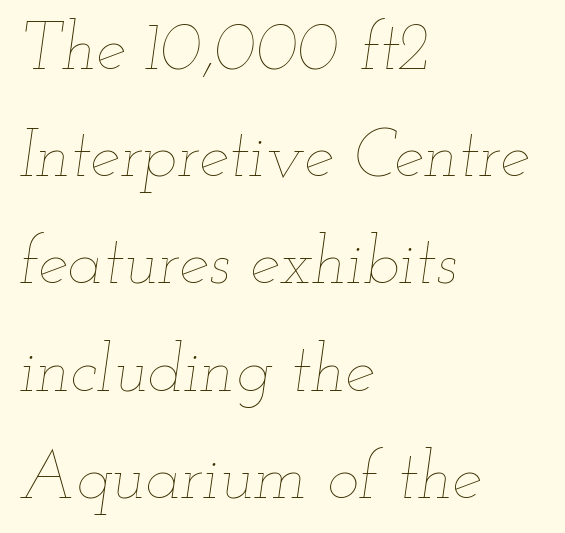
Q: Is the text bold? A: No.
Q: Is the text italic (slanted)? A: Yes, it leans right by about 12 degrees.
Q: Is the text underlined? A: No.
Q: How is the paragraph aligned? A: Left-aligned.
Q: Is the spacing between letters normal or unusually wide? A: Normal.
Q: Is the spacing between lines tight, normal or loose? A: Normal.
Q: Width (condensed, normal, or wide)? A: Wide.
Q: Stroke contrast? A: Low.
Q: x-height? A: Small.
Q: Monospaced? A: No.
